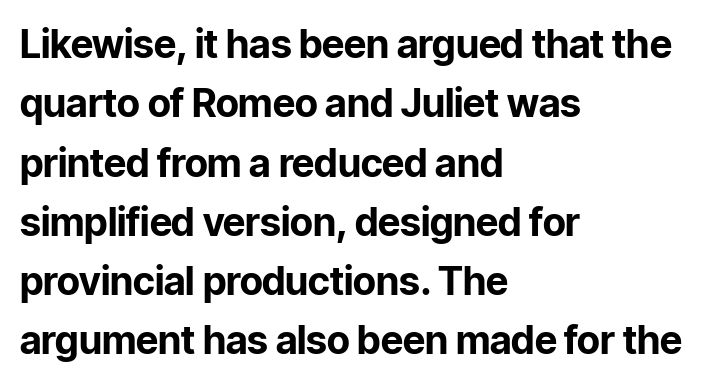
The image shows 39 px bold sans-serif type, upright; set left-aligned, normal line spacing (1.52x), normal letter spacing, not underlined; low stroke contrast and a medium x-height.
